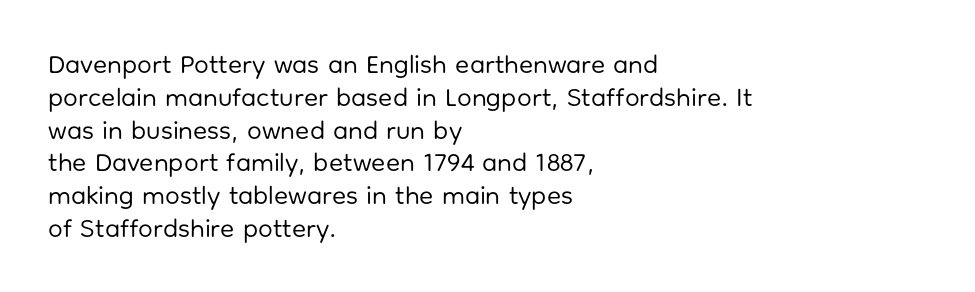
{"italic": "no", "bold": "no", "underline": "no", "align": "left", "line_spacing": "normal", "line_spacing_ratio": 1.26, "letter_spacing": "normal", "letter_spacing_em": 0.0, "glyph_px": 26}
